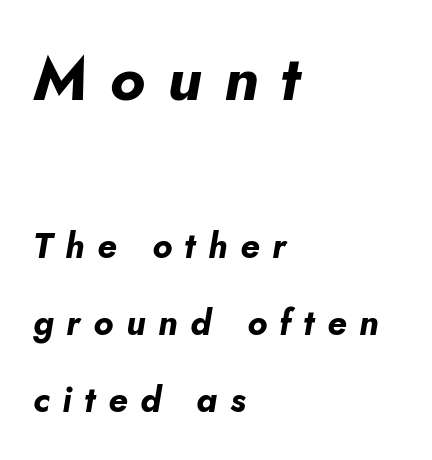
Q: Is the text bold? A: Yes.
Q: Is the text italic (slanted)? A: Yes, it leans right by about 5 degrees.
Q: Is the text underlined? A: No.
Q: How is the paragraph aligned? A: Left-aligned.
Q: Is the spacing between letters normal or unusually wide? A: Unusually wide.
Q: Is the spacing between lines tight, normal or loose? A: Loose.
Q: Which block of text is set in a larger size, the first (top) or the second (bottom)? A: The first (top) one.
Q: Width (condensed, normal, or wide)? A: Normal.
Q: Stroke contrast? A: Low.
Q: x-height? A: Small.
Q: Monospaced? A: No.
